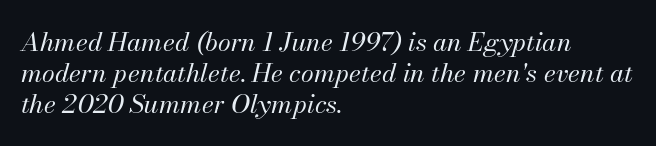
No chunkiness to these letters — they're not bold. Underline: absent. The passage shown leans; its letterforms are oblique. Left-aligned paragraph, ragged on the right. Is the letter spacing exaggerated? No — it looks like the ordinary default.
